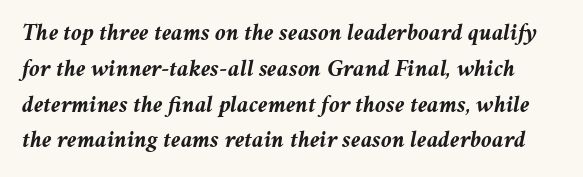
Q: Is the text bold? A: Yes.
Q: Is the text italic (slanted)? A: Yes, it leans right by about 11 degrees.
Q: Is the text underlined? A: No.
Q: Is the spacing between letters normal or unusually wide? A: Normal.
Q: Is the spacing between lines tight, normal or loose? A: Normal.
